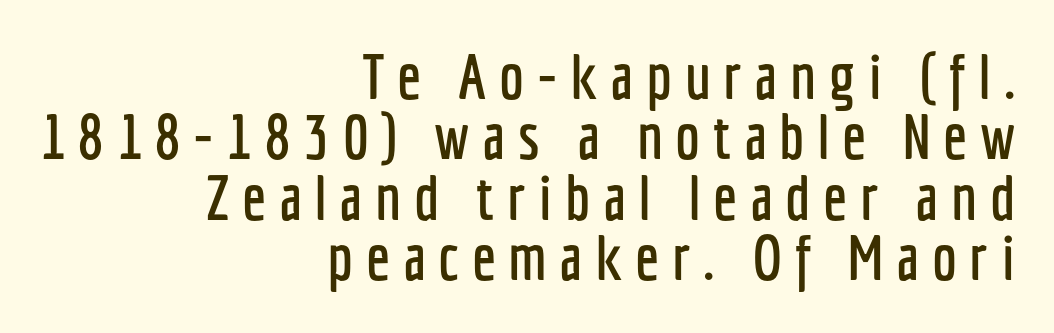
Q: Is the text italic (slanted)? A: No, it is upright.
Q: Is the typeface a serif or a sans-serif typeface? A: Sans-serif.
Q: Is the text underlined? A: No.
Q: How is the paragraph aligned? A: Right-aligned.
Q: Is the spacing between letters normal or unusually wide? A: Unusually wide.
Q: Is the spacing between lines tight, normal or loose? A: Tight.
Q: Width (condensed, normal, or wide)? A: Condensed.
Q: Stroke contrast? A: Low.
Q: x-height? A: Medium.
Q: Monospaced? A: No.
